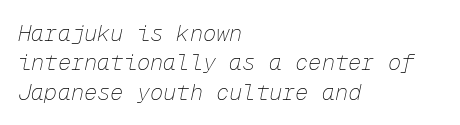
Q: Is the text bold? A: No.
Q: Is the text italic (slanted)? A: Yes, it leans right by about 12 degrees.
Q: Is the text underlined? A: No.
Q: How is the paragraph aligned? A: Left-aligned.
Q: Is the spacing between letters normal or unusually wide? A: Normal.
Q: Is the spacing between lines tight, normal or loose? A: Normal.
